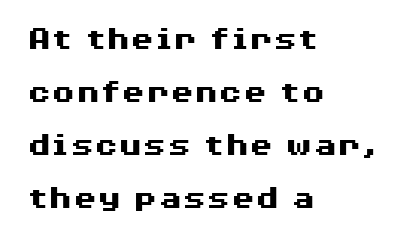
Underlining? Definitely not there. Standard letterfit; no display-style spreading of the glyphs. Visually the block forms a straight wall on the left and a jagged coastline on the right. Notice how thick the strokes are: this is what a full bold looks like. Think of a printed novel: that variable character pitch is what you see here. The vertical gap from one line to the next is medium.
